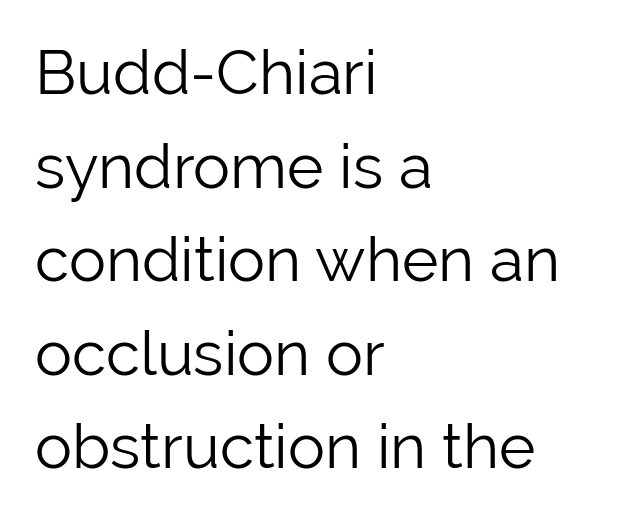
Line beginnings align vertically; line endings do not. Think of a printed novel: that variable character pitch is what you see here. Underline: absent. A typesetter would mark this as roman, not italic. This sample uses a sans-serif face.
